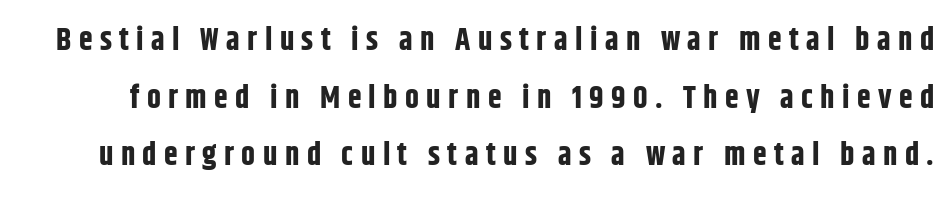
The image shows 31 px bold, condensed sans-serif type, upright; set line spacing 1.86x, unusually wide letter spacing (+0.24 em), not underlined; low stroke contrast and a large x-height.
